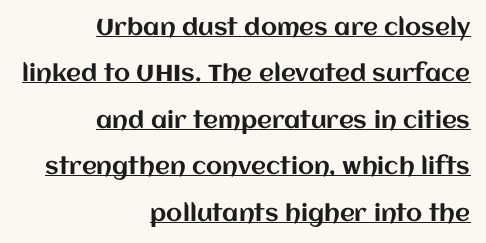
The lettering is marked with a stroke running underneath it. Glyph-to-glyph distance matches everyday printed text. Students, observe: this is what heavily led, spacious text looks like. Unlike italic type, these characters show no tilt at all. Leftover space on each line is placed entirely before the opening word.
